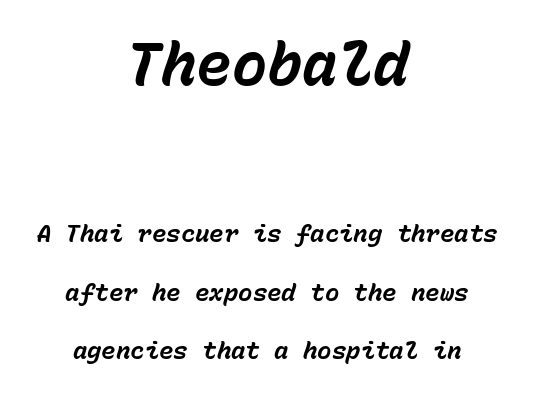
Q: Is the text bold? A: Yes.
Q: Is the text italic (slanted)? A: Yes, it leans right by about 15 degrees.
Q: Is the text underlined? A: No.
Q: How is the paragraph aligned? A: Centered.
Q: Is the spacing between letters normal or unusually wide? A: Normal.
Q: Is the spacing between lines tight, normal or loose? A: Loose.
Q: Which block of text is set in a larger size, the first (top) or the second (bottom)? A: The first (top) one.
Q: Width (condensed, normal, or wide)? A: Normal.
Q: Stroke contrast? A: Low.
Q: x-height? A: Medium.
Q: Monospaced? A: Yes.
